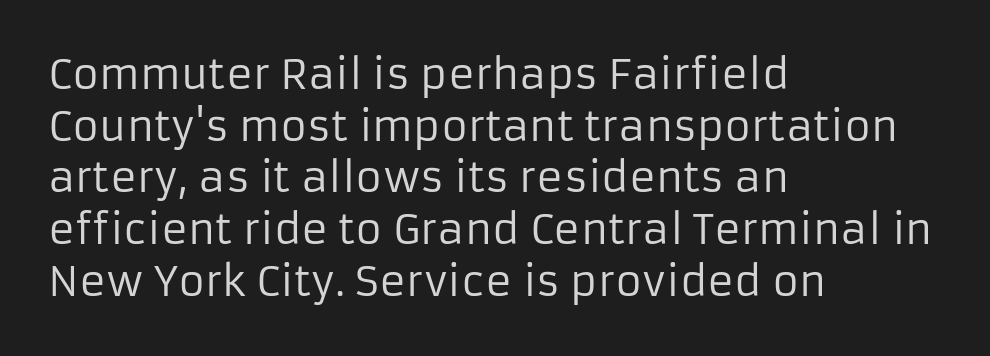
Q: Is the text bold? A: No.
Q: Is the text italic (slanted)? A: No, it is upright.
Q: Is the typeface a serif or a sans-serif typeface? A: Sans-serif.
Q: Is the text underlined? A: No.
Q: How is the paragraph aligned? A: Left-aligned.
Q: Is the spacing between letters normal or unusually wide? A: Normal.
Q: Is the spacing between lines tight, normal or loose? A: Normal.
Q: Width (condensed, normal, or wide)? A: Normal.
Q: Stroke contrast? A: Low.
Q: x-height? A: Medium.
Q: Monospaced? A: No.
